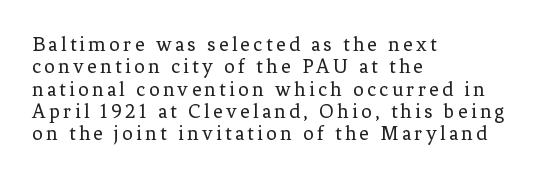
Q: Is the text bold? A: No.
Q: Is the text italic (slanted)? A: No, it is upright.
Q: Is the text underlined? A: No.
Q: How is the paragraph aligned? A: Left-aligned.
Q: Is the spacing between lines tight, normal or loose? A: Tight.
